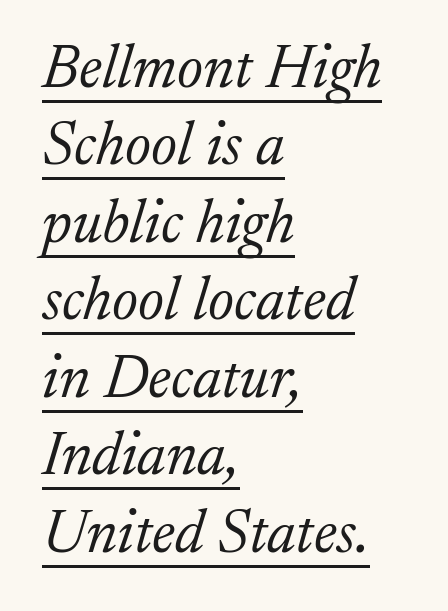
Each letter keeps its own natural width here, so spacing adapts to shape. The glyphs look as if they've been sheared to an angle. The face used here is seriffed, in the tradition of book romans. The passage is arranged the way most books set body copy — flush left. These glyphs show unthickened strokes, regular width or finer. The sample's only ornament is a line tracing under the words.
